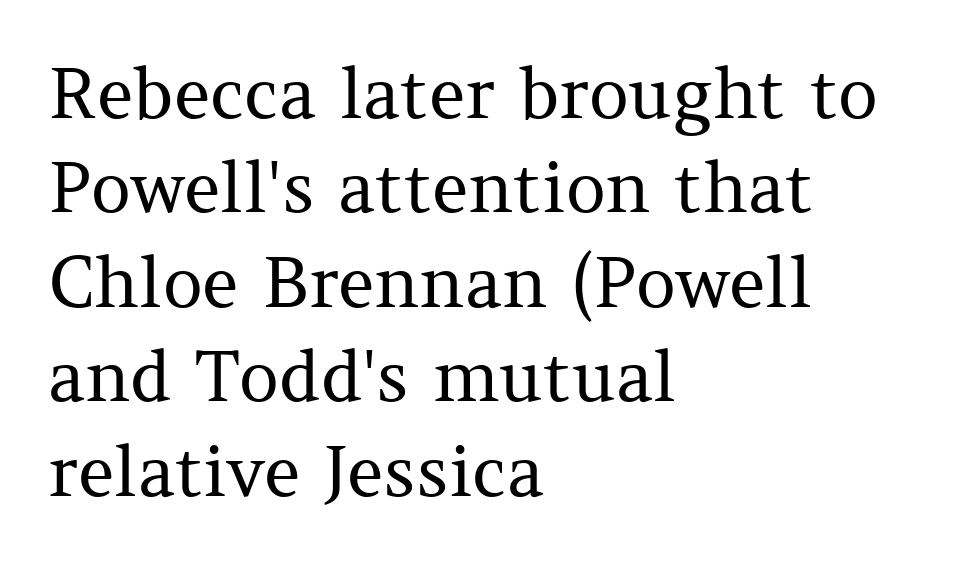
Q: Is the text bold? A: No.
Q: Is the text italic (slanted)? A: No, it is upright.
Q: Is the typeface a serif or a sans-serif typeface? A: Serif.
Q: Is the text underlined? A: No.
Q: How is the paragraph aligned? A: Left-aligned.
Q: Is the spacing between letters normal or unusually wide? A: Normal.
Q: Is the spacing between lines tight, normal or loose? A: Normal.
Q: Width (condensed, normal, or wide)? A: Normal.
Q: Stroke contrast? A: Medium.
Q: x-height? A: Medium.
Q: Monospaced? A: No.
